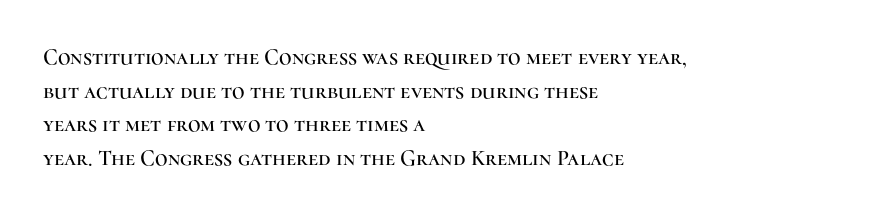
{"italic": "no", "underline": "no", "align": "left", "line_spacing": "normal", "line_spacing_ratio": 1.53, "letter_spacing": "normal", "letter_spacing_em": 0.0, "glyph_px": 22}
